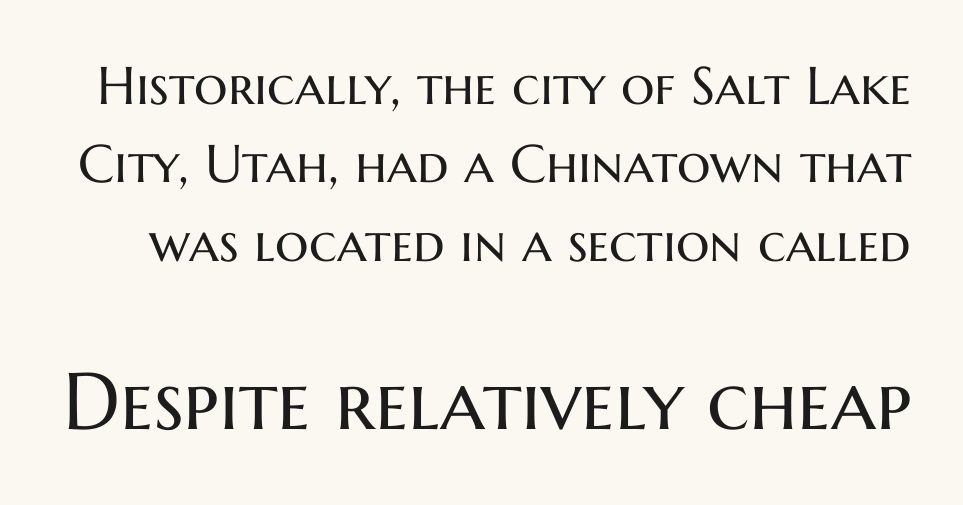
{"serif": "no", "italic": "no", "bold": "no", "weight": "regular", "width": "normal", "stroke_contrast": "medium", "x_height": "medium", "monospaced": "no", "underline": "no", "line_spacing": "normal", "line_spacing_ratio": 1.48, "letter_spacing": "normal", "letter_spacing_em": 0.0, "larger_block": "second", "size_ratio": 1.51, "glyph_px": 80}
